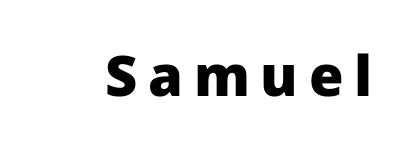
Q: Is the text bold? A: Yes.
Q: Is the text italic (slanted)? A: No, it is upright.
Q: Is the typeface a serif or a sans-serif typeface? A: Sans-serif.
Q: Is the text underlined? A: No.
Q: Width (condensed, normal, or wide)? A: Normal.
Q: Stroke contrast? A: Low.
Q: x-height? A: Medium.
Q: Monospaced? A: No.
